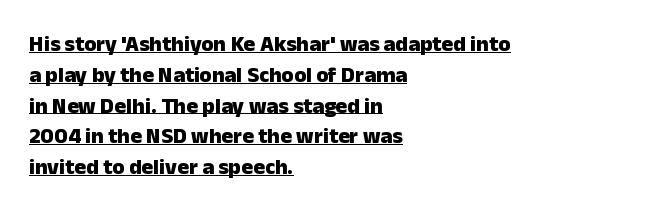
The image shows 22 px bold type, upright; set left-aligned, normal line spacing (1.4x), normal letter spacing, underlined.
